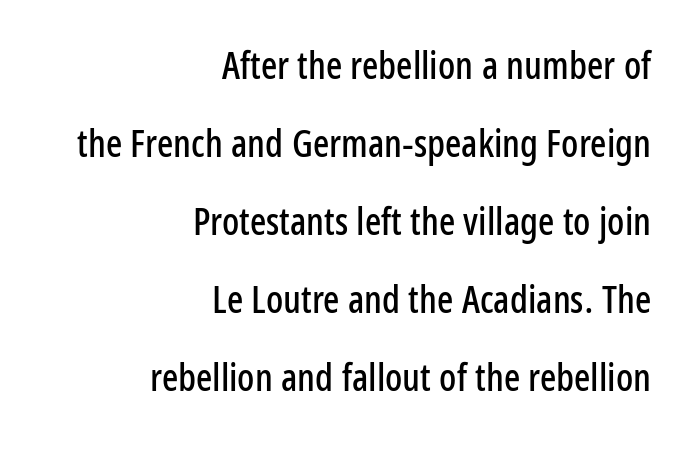
The specimen omits any rule beneath the text block's lines. The rag falls on the left side of this text block. The leading is generous, giving the passage an open texture. Unlike a traditional serif, this face leaves its strokes unadorned. Posture: upright roman. The rendering keeps characters at their native spacing.
